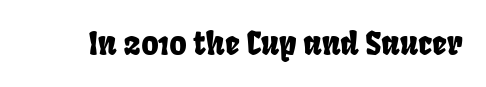
Q: Is the typeface a serif or a sans-serif typeface? A: Sans-serif.
Q: Is the text underlined? A: No.
Q: Is the spacing between letters normal or unusually wide? A: Normal.
Q: Width (condensed, normal, or wide)? A: Condensed.
Q: Stroke contrast? A: Low.
Q: x-height? A: Large.
Q: Monospaced? A: No.
